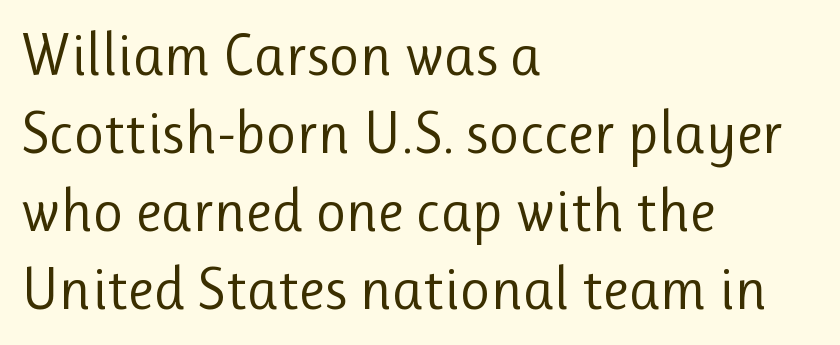
{"serif": "no", "italic": "no", "bold": "no", "weight": "regular", "width": "normal", "stroke_contrast": "low", "x_height": "medium", "monospaced": "no", "underline": "no", "align": "left", "line_spacing": "normal", "line_spacing_ratio": 1.32, "letter_spacing": "normal", "letter_spacing_em": 0.0, "glyph_px": 59}
